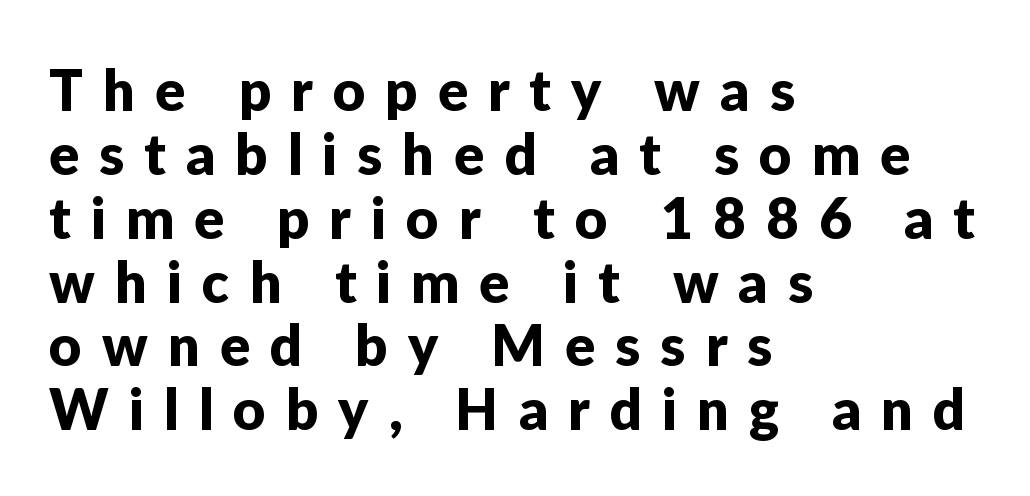
{"serif": "no", "italic": "no", "width": "normal", "stroke_contrast": "low", "x_height": "medium", "monospaced": "no", "underline": "no", "align": "left", "line_spacing": "tight", "line_spacing_ratio": 1.14, "letter_spacing": "wide", "letter_spacing_em": 0.36, "glyph_px": 56}
